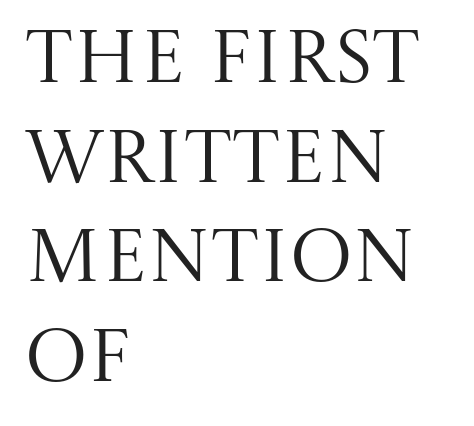
Q: Is the text bold? A: No.
Q: Is the text italic (slanted)? A: No, it is upright.
Q: Is the typeface a serif or a sans-serif typeface? A: Serif.
Q: Is the text underlined? A: No.
Q: How is the paragraph aligned? A: Left-aligned.
Q: Is the spacing between letters normal or unusually wide? A: Normal.
Q: Is the spacing between lines tight, normal or loose? A: Normal.
Q: Width (condensed, normal, or wide)? A: Normal.
Q: Stroke contrast? A: Medium.
Q: x-height? A: Large.
Q: Monospaced? A: No.
